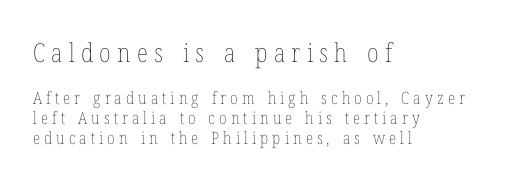
Q: Is the text bold? A: No.
Q: Is the text italic (slanted)? A: No, it is upright.
Q: Is the text underlined? A: No.
Q: How is the paragraph aligned? A: Left-aligned.
Q: Is the spacing between letters normal or unusually wide? A: Unusually wide.
Q: Which block of text is set in a larger size, the first (top) or the second (bottom)? A: The first (top) one.
